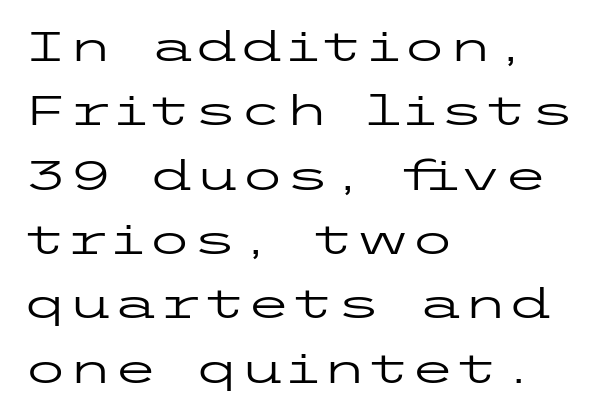
{"serif": "no", "italic": "no", "bold": "no", "weight": "regular", "width": "wide", "stroke_contrast": "low", "x_height": "medium", "underline": "no", "align": "left", "line_spacing": "normal", "line_spacing_ratio": 1.57, "letter_spacing": "normal", "letter_spacing_em": 0.0, "glyph_px": 41}
